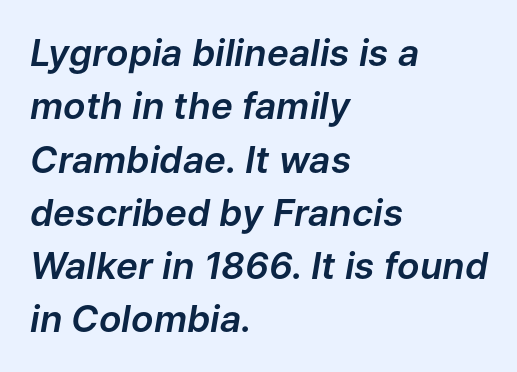
The image shows 37 px text type, italic (leaning right); set left-aligned, normal line spacing (1.44x), normal letter spacing, not underlined; low stroke contrast and a medium x-height.
